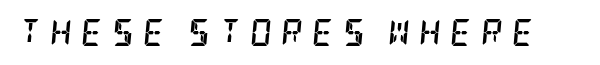
It's the slanting kind of type. Unmarked baselines from the first word to the last. Notice how thick the strokes are: this is what a full bold looks like. What stands out about the letter spacing? Its width — letters are far apart.
